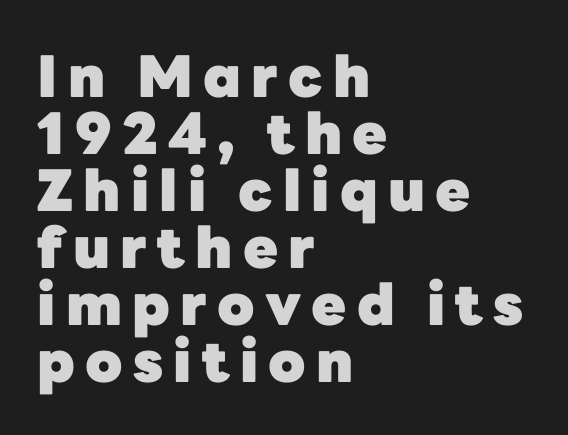
Looks like regular typesetting: each glyph gets only the width it needs. The lines in this sample share a left origin and differ only in where they stop. Stroke thickness is high; the sample reads as a true bold. No italicization has been applied; the sample stays upright.
